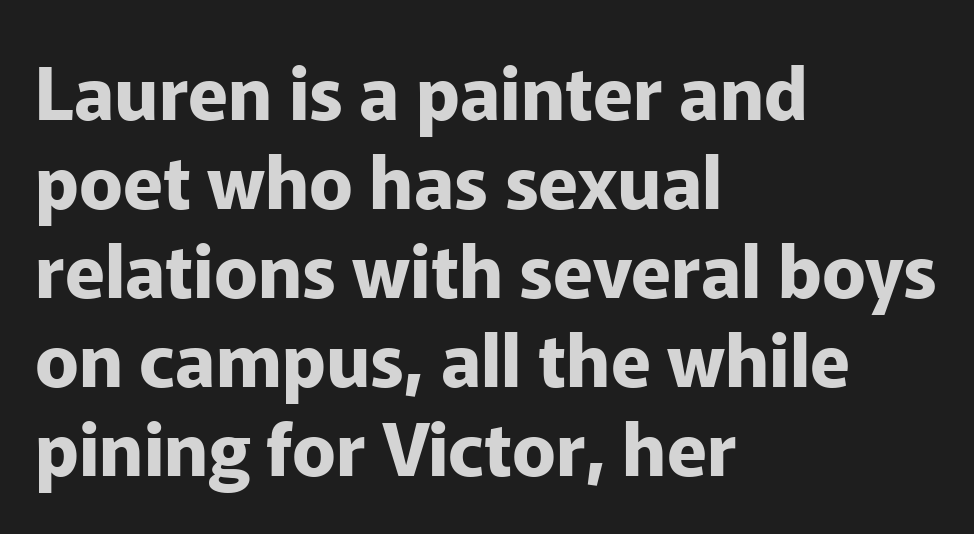
Q: Is the text bold? A: Yes.
Q: Is the text italic (slanted)? A: No, it is upright.
Q: Is the typeface a serif or a sans-serif typeface? A: Sans-serif.
Q: Is the text underlined? A: No.
Q: How is the paragraph aligned? A: Left-aligned.
Q: Is the spacing between letters normal or unusually wide? A: Normal.
Q: Width (condensed, normal, or wide)? A: Normal.
Q: Stroke contrast? A: Low.
Q: x-height? A: Medium.
Q: Monospaced? A: No.
